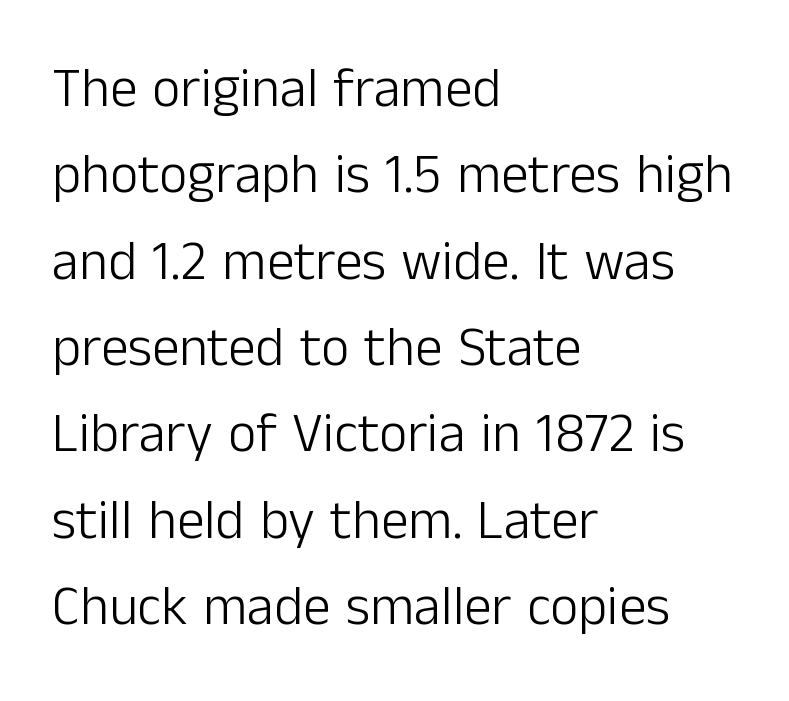
{"serif": "no", "italic": "no", "bold": "no", "weight": "light", "width": "normal", "stroke_contrast": "low", "x_height": "medium", "monospaced": "no", "underline": "no", "align": "left", "line_spacing": "normal", "line_spacing_ratio": 1.57, "letter_spacing": "normal", "letter_spacing_em": 0.0, "glyph_px": 55}
